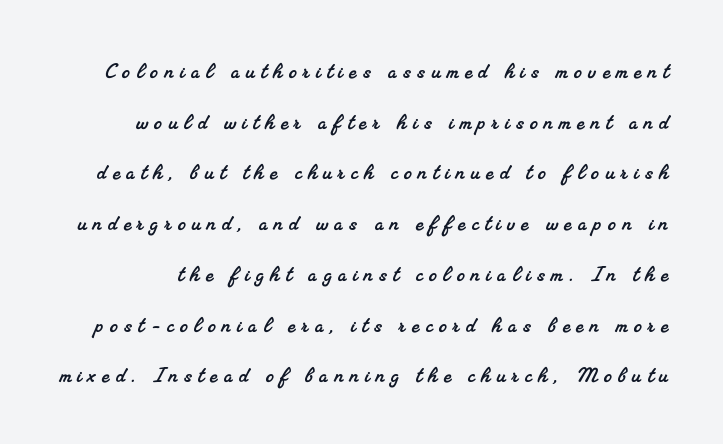
Q: Is the text underlined? A: No.
Q: Is the spacing between letters normal or unusually wide? A: Unusually wide.
Q: Is the spacing between lines tight, normal or loose? A: Loose.
